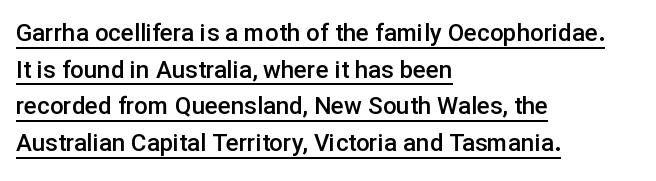
The image shows 24 px text type, upright; set left-aligned, normal line spacing (1.53x), normal letter spacing, underlined.
